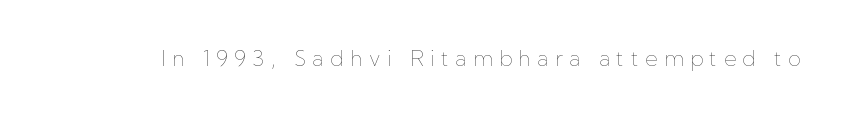
This is roman type, the default non-slanted kind. Between one letter and the next there's a generous, obvious gap. These glyphs show unthickened strokes, regular width or finer. The space beneath each line is pristine and unruled.
